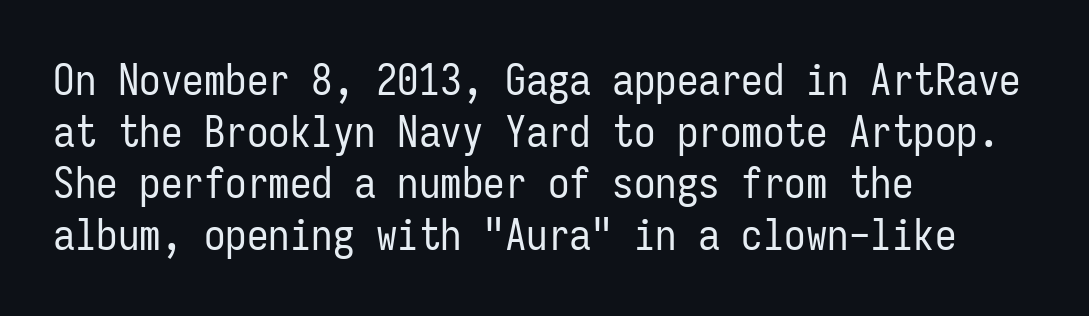
{"serif": "no", "italic": "no", "bold": "no", "weight": "regular", "width": "condensed", "stroke_contrast": "low", "x_height": "medium", "monospaced": "yes", "underline": "no", "align": "left", "line_spacing_ratio": 1.2, "letter_spacing": "normal", "letter_spacing_em": 0.0, "glyph_px": 43}
